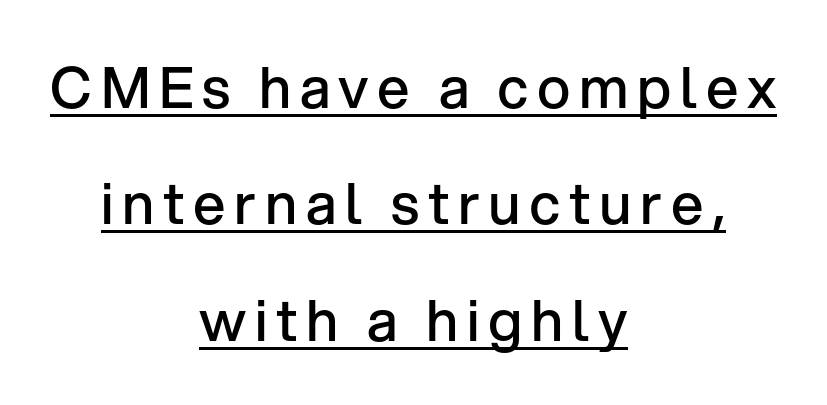
The image shows 57 px semibold sans-serif type, upright; set centered, loose line spacing (2.04x), underlined; low stroke contrast and a medium x-height.
